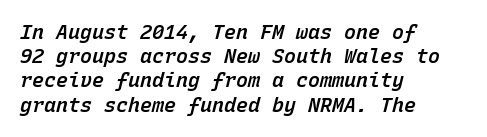
The image shows 20 px text type, italic (leaning right); set left-aligned, line spacing 1.21x, normal letter spacing, not underlined.
